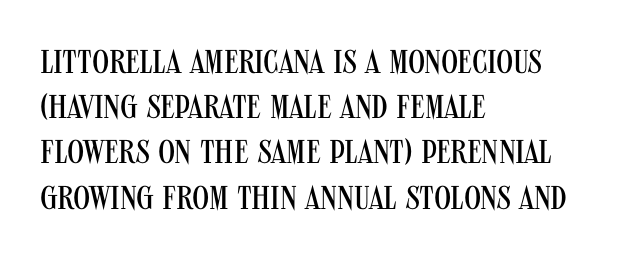
You could not count columns in this text — the font is proportionally spaced. Rows of type keep a routine distance in the vertical direction. The rendering anchors every line to the left-hand side. This rendering employs a face without finishing strokes, i.e., a sans-serif.
